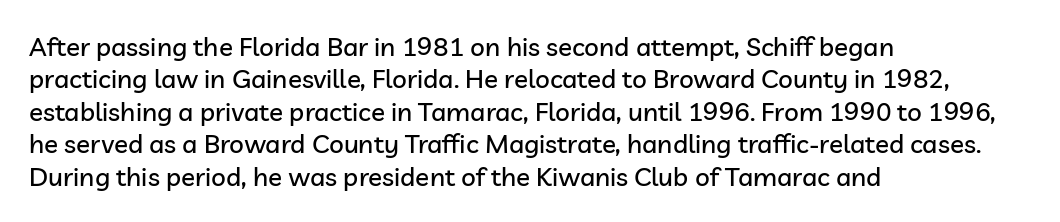
These lines sit exactly where default settings would place them. The letters stand upright; this is a roman face. Typeset ragged right — the left edge is the straight one. Just letters on the line, the space beneath them empty. Caption: standard tracking, unaltered.
